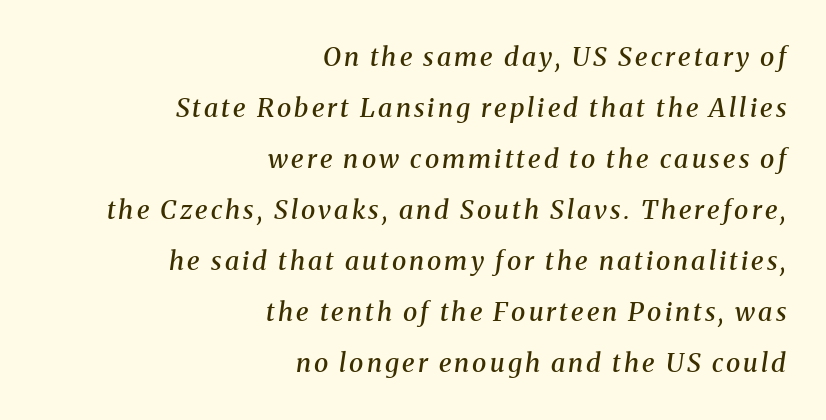
Q: Is the text bold? A: Semi-bold.
Q: Is the text italic (slanted)? A: Yes, it leans right by about 8 degrees.
Q: Is the text underlined? A: No.
Q: How is the paragraph aligned? A: Right-aligned.
Q: Is the spacing between lines tight, normal or loose? A: Loose.
